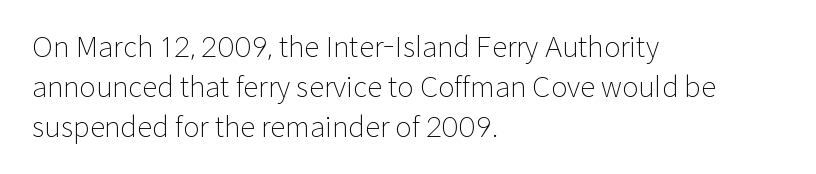
Q: Is the text bold? A: No.
Q: Is the text italic (slanted)? A: No, it is upright.
Q: Is the typeface a serif or a sans-serif typeface? A: Sans-serif.
Q: Is the text underlined? A: No.
Q: How is the paragraph aligned? A: Left-aligned.
Q: Is the spacing between letters normal or unusually wide? A: Normal.
Q: Is the spacing between lines tight, normal or loose? A: Normal.
Q: Width (condensed, normal, or wide)? A: Normal.
Q: Stroke contrast? A: Low.
Q: x-height? A: Medium.
Q: Monospaced? A: No.
